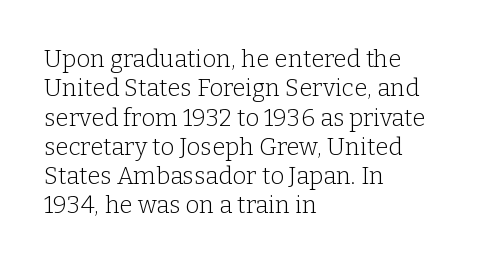
Q: Is the text bold? A: No.
Q: Is the text italic (slanted)? A: No, it is upright.
Q: Is the text underlined? A: No.
Q: How is the paragraph aligned? A: Left-aligned.
Q: Is the spacing between letters normal or unusually wide? A: Normal.
